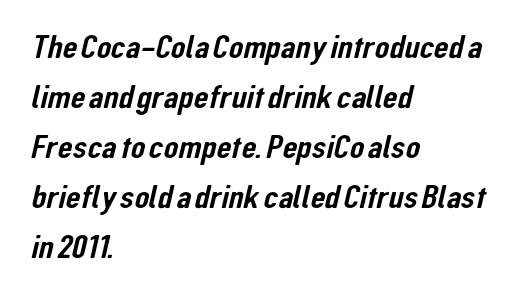
Notice how the passage keeps a crisp vertical edge on the left only. Each new line begins a customary step beneath the previous one. Serif or sans? Sans — the stroke terminals are bare. Spacing between characters is what you'd get straight out of the box. The letters advance in unequal steps, a hallmark of proportional type. The gap between lines stays unmarked.
